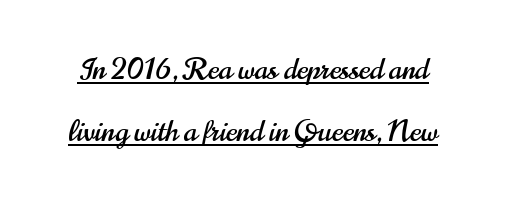
Q: Is the text italic (slanted)? A: Yes.
Q: Is the typeface a serif or a sans-serif typeface? A: Sans-serif.
Q: Is the text underlined? A: Yes.
Q: Is the spacing between letters normal or unusually wide? A: Normal.
Q: Is the spacing between lines tight, normal or loose? A: Loose.
Q: Width (condensed, normal, or wide)? A: Condensed.
Q: Stroke contrast? A: High.
Q: x-height? A: Small.
Q: Monospaced? A: No.
